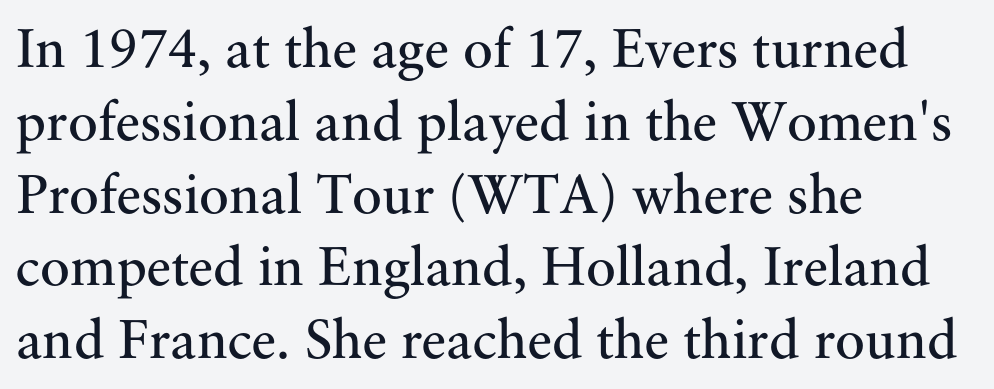
The image shows 56 px regular-weight serif type, upright; set left-aligned, normal line spacing (1.3x), normal letter spacing, not underlined; medium stroke contrast and a small x-height.
